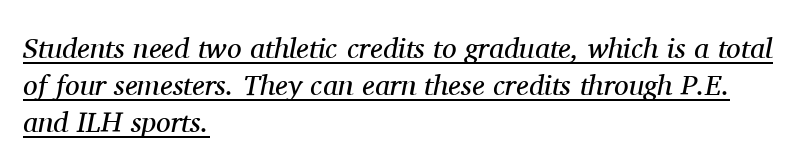
{"serif": "yes", "italic": "yes", "lean": "right", "slant_degrees": 11, "bold": "no", "weight": "regular", "width": "normal", "stroke_contrast": "medium", "x_height": "medium", "monospaced": "no", "underline": "yes", "align": "left", "line_spacing": "normal", "line_spacing_ratio": 1.27, "letter_spacing": "normal", "letter_spacing_em": 0.0, "glyph_px": 29}
